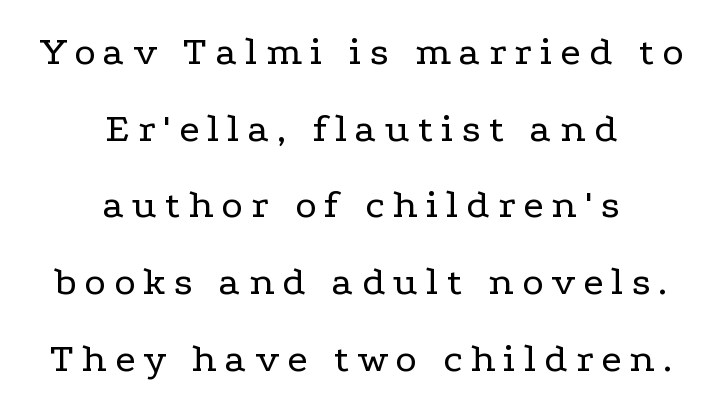
Descenders are the only things crossing below the line. Italic? Not at all — the glyphs are vertical. Both edges are ragged and mirror each other, which tells us the setting is centered. The strokes carry an ordinary text weight at most.
